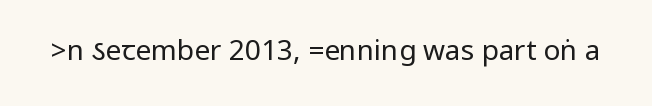
Q: Is the text bold? A: No.
Q: Is the text italic (slanted)? A: No, it is upright.
Q: Is the typeface a serif or a sans-serif typeface? A: Sans-serif.
Q: Is the text underlined? A: No.
Q: Is the spacing between letters normal or unusually wide? A: Normal.
Q: Width (condensed, normal, or wide)? A: Condensed.
Q: Stroke contrast? A: Low.
